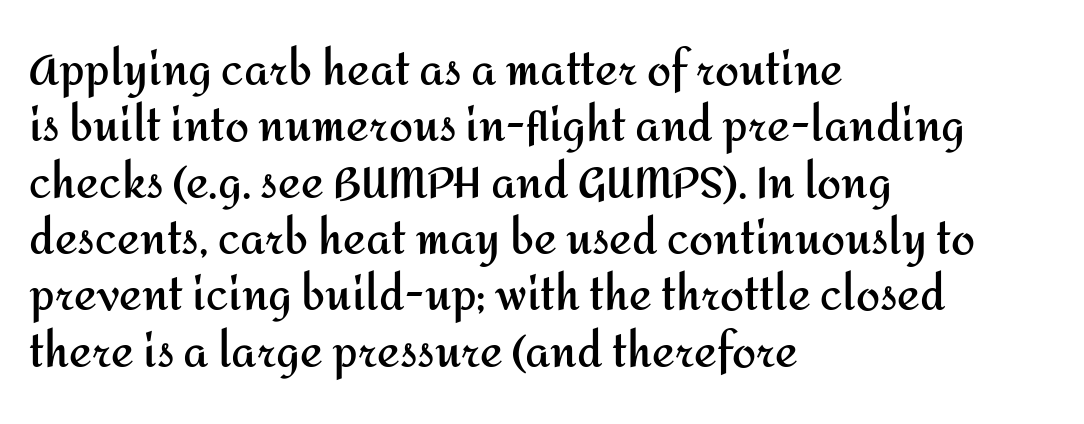
Italic? Not at all — the glyphs are vertical. This sample uses plain, unmodified letter spacing. The rendering uses natural spacing where letterforms have individual widths. The letters are bold, with thick, heavy strokes. Which margin do the lines hug? The left one — the right edge is uneven.
